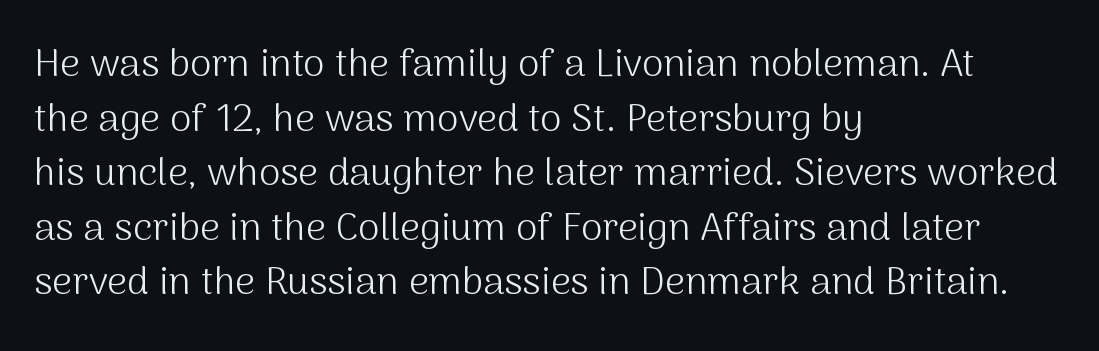
The image shows 39 px light sans-serif type, upright; set left-aligned, normal line spacing (1.4x), normal letter spacing, not underlined; medium stroke contrast and a medium x-height.
